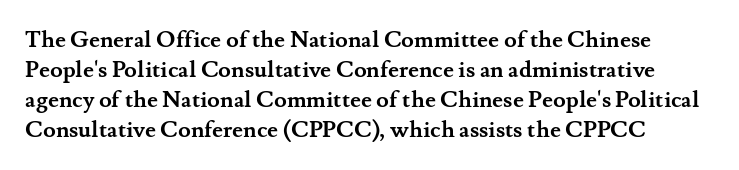
The image shows 23 px bold type, upright; set normal line spacing (1.3x), normal letter spacing, not underlined.
